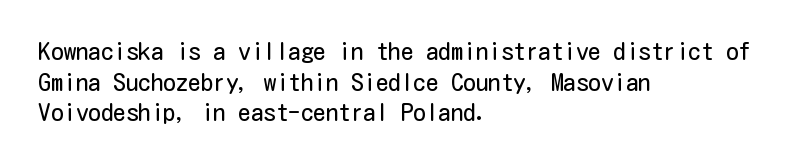
{"italic": "no", "bold": "no", "underline": "no", "align": "left", "line_spacing_ratio": 1.23, "letter_spacing": "normal", "letter_spacing_em": 0.0, "glyph_px": 25}
